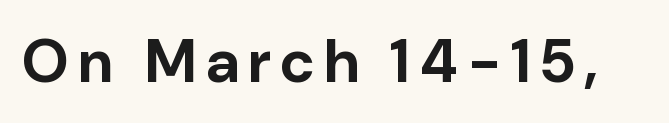
The image shows 60 px bold sans-serif type, upright; set not underlined; low stroke contrast and a medium x-height.
